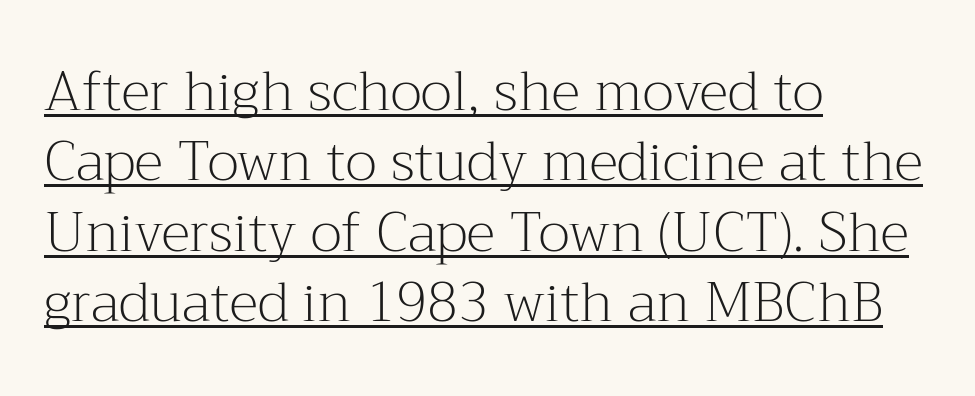
{"serif": "yes", "italic": "no", "bold": "no", "weight": "light", "width": "normal", "stroke_contrast": "medium", "x_height": "medium", "monospaced": "no", "underline": "yes", "align": "left", "line_spacing": "normal", "line_spacing_ratio": 1.28, "letter_spacing": "normal", "letter_spacing_em": 0.0, "glyph_px": 55}
